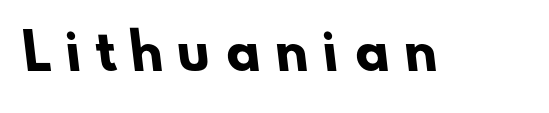
Heavy, bold letterforms. A typesetter would label this face a sans. This sample has the flowing, uneven cadence of proportional lettering. The tracking jumps out immediately: characters are airy and widely separated.
